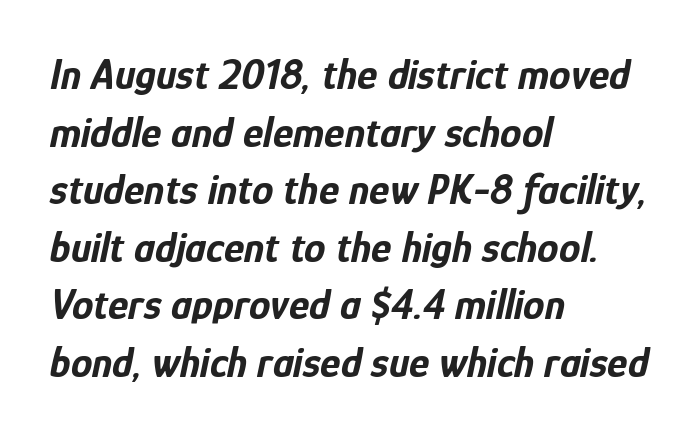
This rendering features lettering with no underline. Proportional: the letters do not fall into vertical columns. A classic flush-left, rag-right setting is used for this passage. The text carries the slant typical of an italic or oblique font. No extra tracking has been applied to these lines. The space between consecutive lines is moderate.
